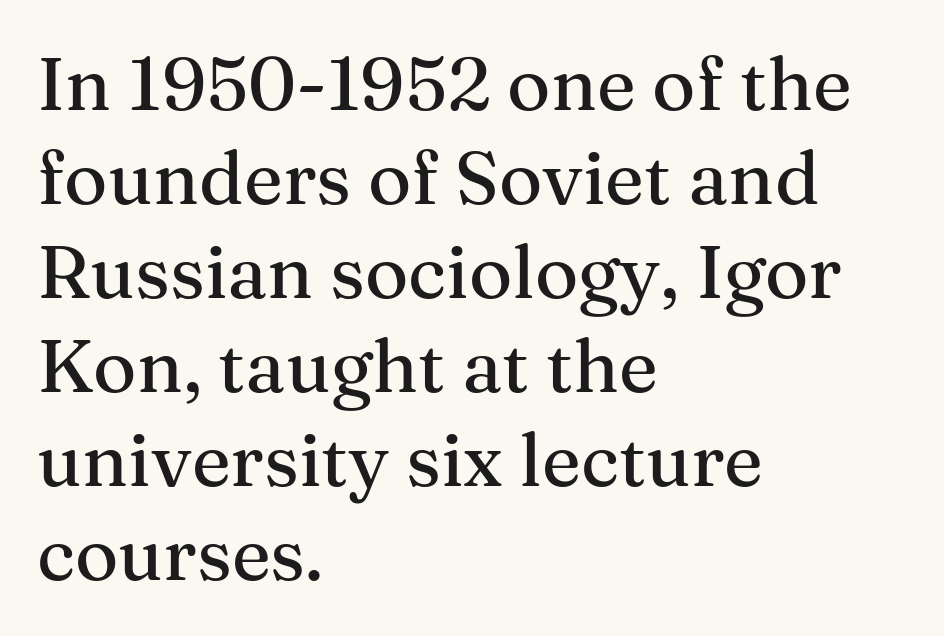
If you drew a line through each stem, it would be perfectly vertical. Character widths vary here, with narrow letters taking less room than wide ones. Descenders are the only things crossing below the line. The line texture is even and compact thanks to regular tracking. In CSS terms this would be text-align: left. In terms of leading, this rendering sits right in the middle.
